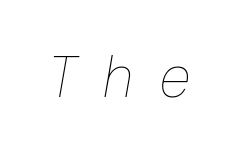
{"italic": "yes", "lean": "right", "slant_degrees": 10, "bold": "no", "weight": "thin", "width": "condensed", "stroke_contrast": "low", "x_height": "medium", "monospaced": "no", "underline": "no", "letter_spacing": "wide", "letter_spacing_em": 0.48, "glyph_px": 57}
